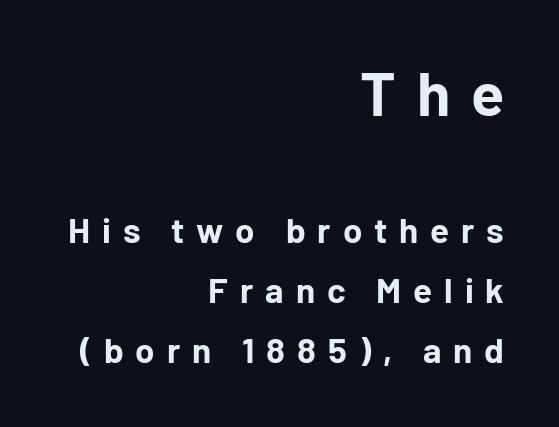
Bare-footed words on every line. Two sizes are in play, and the larger belongs to the first block. Here the glyphs are tracked loosely, breaking word shapes into spaced letters. The type sits square on the baseline with zero lean.
